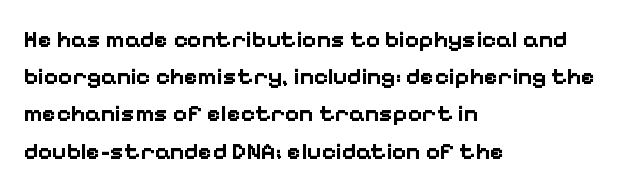
The image shows 24 px bold type, upright; set left-aligned, normal line spacing (1.55x), normal letter spacing, not underlined.
